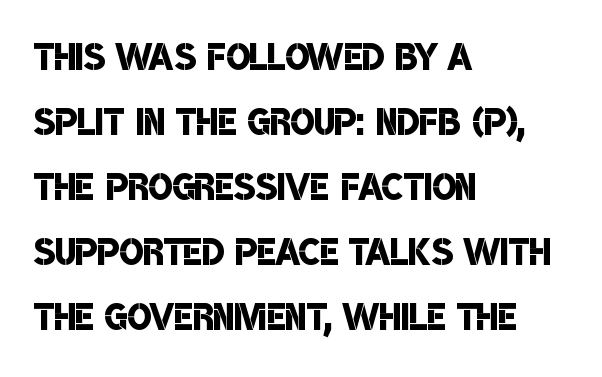
Q: Is the text bold? A: Semi-bold.
Q: Is the typeface a serif or a sans-serif typeface? A: Sans-serif.
Q: Is the text underlined? A: No.
Q: How is the paragraph aligned? A: Left-aligned.
Q: Is the spacing between letters normal or unusually wide? A: Normal.
Q: Is the spacing between lines tight, normal or loose? A: Normal.
Q: Width (condensed, normal, or wide)? A: Condensed.
Q: Stroke contrast? A: Low.
Q: x-height? A: Large.
Q: Monospaced? A: No.
